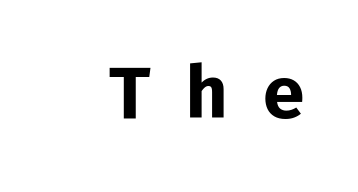
These lines carry a lot of weight — the face is fully bold. Does the lettering tilt? It doesn't — this is upright. Students, note that the glyphs here are deliberately spaced far apart. Every character here occupies the same horizontal width, giving the sample a typewriter-like rhythm.
